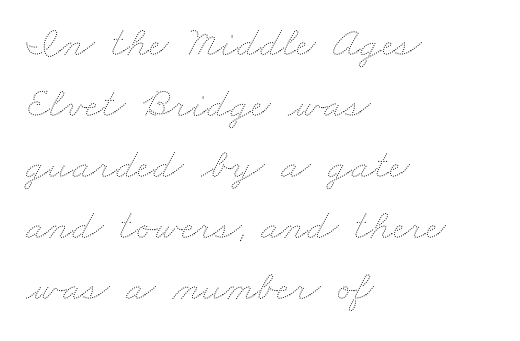
Here the glyphs are tracked normally, forming tight word shapes. Which margin do the lines hug? The left one — the right edge is uneven. Interline gaps are of average width in this sample. Think of a printed novel: that variable character pitch is what you see here. A clean baseline with only descenders dipping below it.
